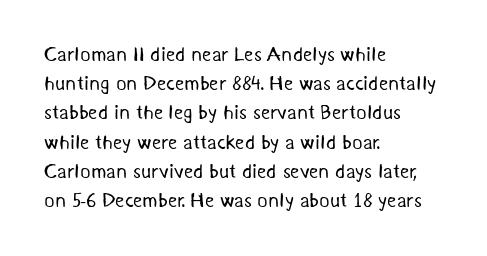
Q: Is the text bold? A: No.
Q: Is the text underlined? A: No.
Q: How is the paragraph aligned? A: Left-aligned.
Q: Is the spacing between letters normal or unusually wide? A: Normal.
Q: Is the spacing between lines tight, normal or loose? A: Normal.
